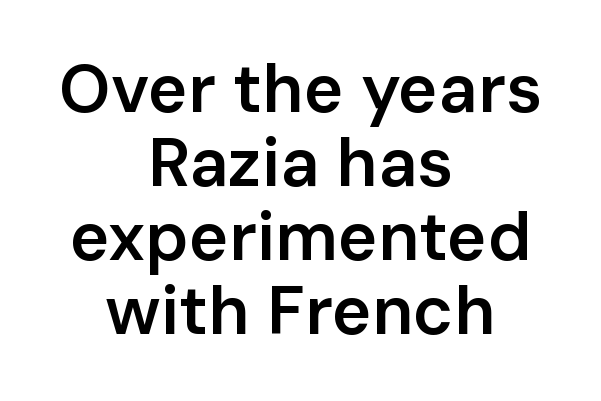
{"serif": "no", "italic": "no", "bold": "semi", "weight": "semibold", "width": "normal", "stroke_contrast": "low", "x_height": "medium", "monospaced": "no", "underline": "no", "align": "center", "line_spacing": "tight", "line_spacing_ratio": 1.09, "letter_spacing": "normal", "letter_spacing_em": 0.0, "glyph_px": 68}
